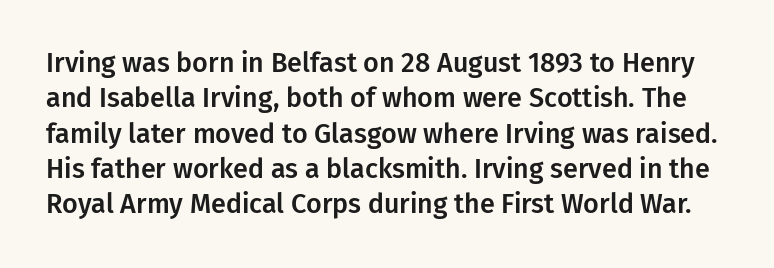
The image shows 27 px text type, upright; set normal line spacing (1.31x), normal letter spacing, not underlined.
